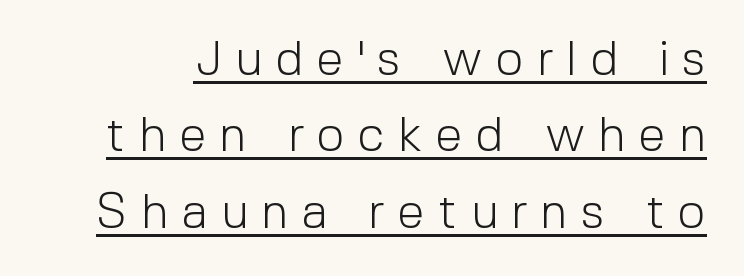
The image shows 49 px light sans-serif type, upright; set normal line spacing (1.56x), unusually wide letter spacing (+0.27 em), underlined; a medium x-height.
